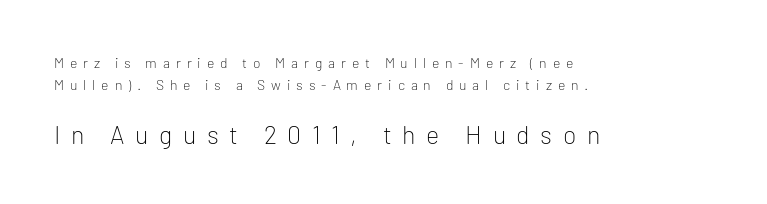
This sample keeps an unexceptional amount of space between lines. Is the letter spacing exaggerated? Yes — the characters are pushed far apart. The text block is weighted toward the left margin, trailing off unevenly rightward. These lines were composed using upright roman letters.
